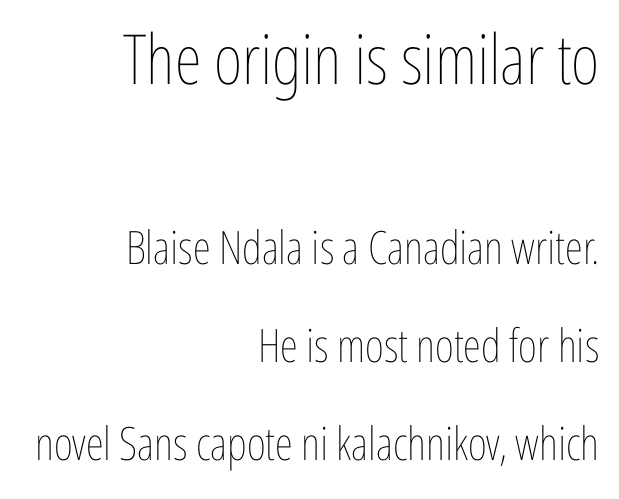
Q: Is the text bold? A: No.
Q: Is the text italic (slanted)? A: No, it is upright.
Q: Is the text underlined? A: No.
Q: How is the paragraph aligned? A: Right-aligned.
Q: Is the spacing between letters normal or unusually wide? A: Normal.
Q: Is the spacing between lines tight, normal or loose? A: Loose.
Q: Which block of text is set in a larger size, the first (top) or the second (bottom)? A: The first (top) one.
Q: Width (condensed, normal, or wide)? A: Condensed.
Q: Stroke contrast? A: Low.
Q: x-height? A: Medium.
Q: Monospaced? A: No.
